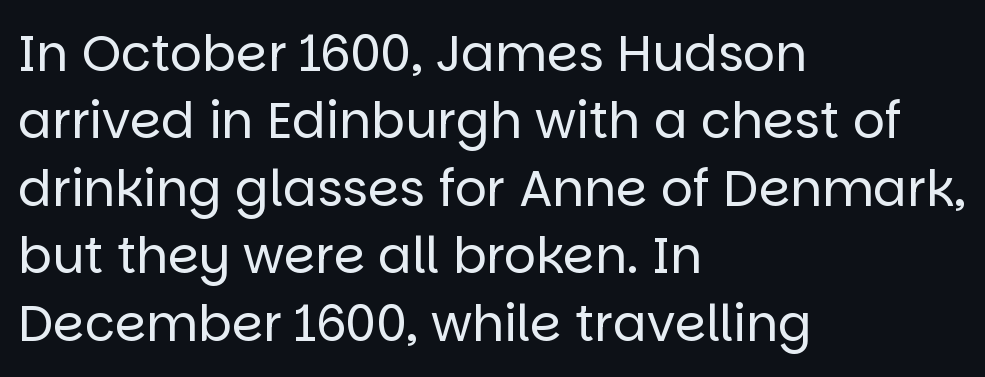
{"serif": "no", "italic": "no", "bold": "no", "weight": "regular", "width": "normal", "stroke_contrast": "low", "x_height": "large", "monospaced": "no", "underline": "no", "align": "left", "line_spacing": "normal", "line_spacing_ratio": 1.35, "letter_spacing": "normal", "letter_spacing_em": 0.0, "glyph_px": 50}
